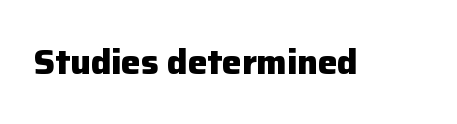
Q: Is the text bold? A: Yes.
Q: Is the text italic (slanted)? A: No, it is upright.
Q: Is the typeface a serif or a sans-serif typeface? A: Sans-serif.
Q: Is the text underlined? A: No.
Q: Is the spacing between letters normal or unusually wide? A: Normal.
Q: Width (condensed, normal, or wide)? A: Normal.
Q: Stroke contrast? A: Low.
Q: x-height? A: Medium.
Q: Monospaced? A: No.
